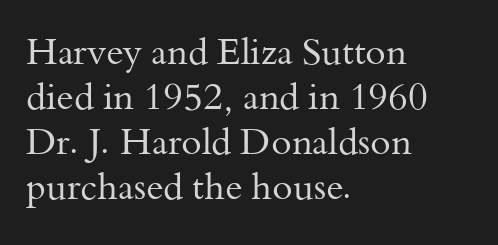
{"serif": "yes", "italic": "no", "bold": "no", "weight": "regular", "width": "normal", "stroke_contrast": "medium", "x_height": "small", "monospaced": "no", "underline": "no", "align": "left", "line_spacing_ratio": 1.22, "letter_spacing": "normal", "letter_spacing_em": 0.0, "glyph_px": 37}
